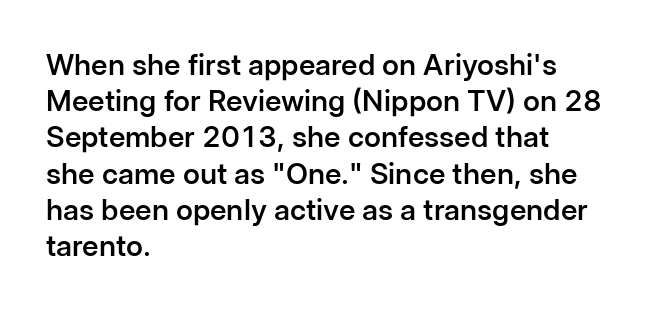
Q: Is the text bold? A: Semi-bold.
Q: Is the text italic (slanted)? A: No, it is upright.
Q: Is the typeface a serif or a sans-serif typeface? A: Sans-serif.
Q: Is the text underlined? A: No.
Q: How is the paragraph aligned? A: Left-aligned.
Q: Is the spacing between letters normal or unusually wide? A: Normal.
Q: Is the spacing between lines tight, normal or loose? A: Normal.
Q: Width (condensed, normal, or wide)? A: Normal.
Q: Stroke contrast? A: Low.
Q: x-height? A: Medium.
Q: Monospaced? A: No.
